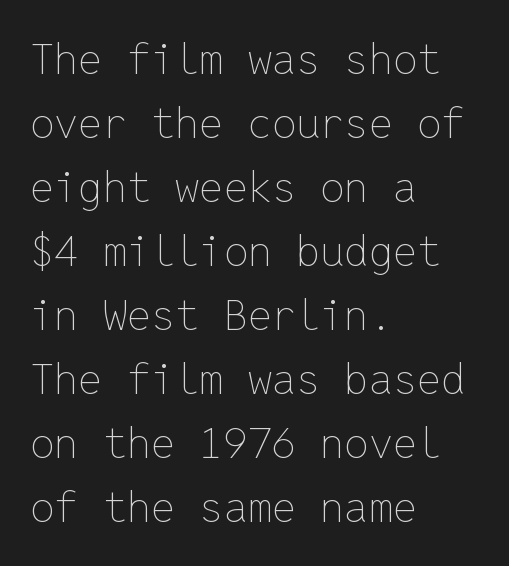
These lines keep a tight, regular rhythm from letter to letter. The lettering stays uniformly vertical, giving the passage a roman look. The letters march in equal steps, a hallmark of fixed-pitch type. The characters are drawn with everyday or finer stroke widths. The specimen omits any rule beneath the text block's lines. Reading down the block, your eye returns to a fixed left position each line.
